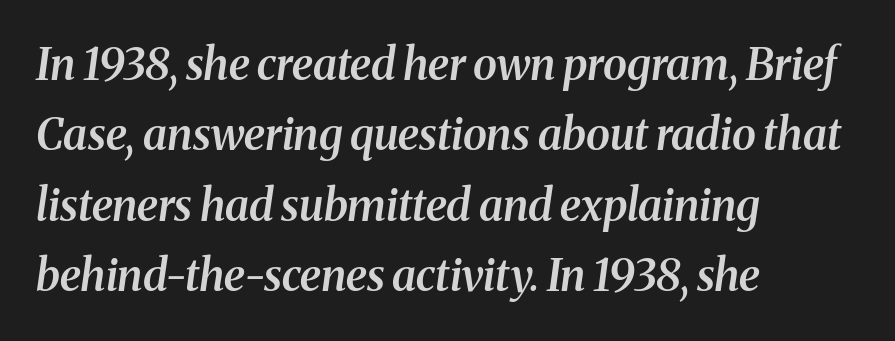
{"serif": "yes", "italic": "yes", "lean": "right", "slant_degrees": 8, "bold": "semi", "weight": "semibold", "width": "normal", "stroke_contrast": "medium", "x_height": "medium", "monospaced": "no", "underline": "no", "align": "left", "line_spacing": "normal", "line_spacing_ratio": 1.6, "letter_spacing": "normal", "letter_spacing_em": 0.0, "glyph_px": 44}
